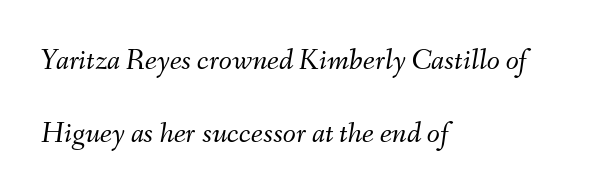
Looking at the ascenders, they clearly lean. Is the block centered? No — it sits flush against the left margin. Check the space under the baseline: it is left empty. The passage shown is not bold in any degree. Each new line begins a long way beneath the previous one.
